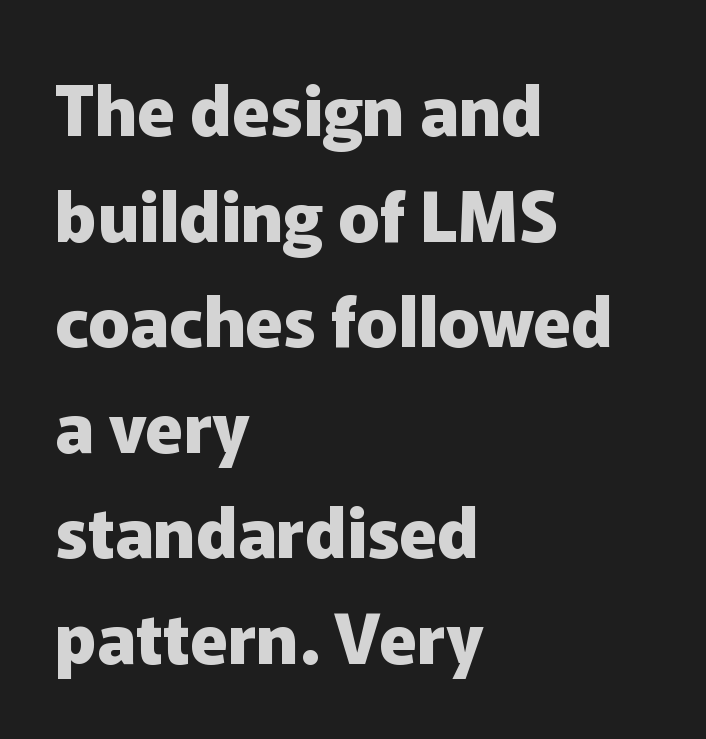
{"serif": "no", "italic": "no", "bold": "yes", "weight": "heavy", "width": "normal", "stroke_contrast": "low", "x_height": "medium", "monospaced": "no", "underline": "no", "align": "left", "line_spacing": "normal", "line_spacing_ratio": 1.53, "letter_spacing": "normal", "letter_spacing_em": 0.0, "glyph_px": 69}
